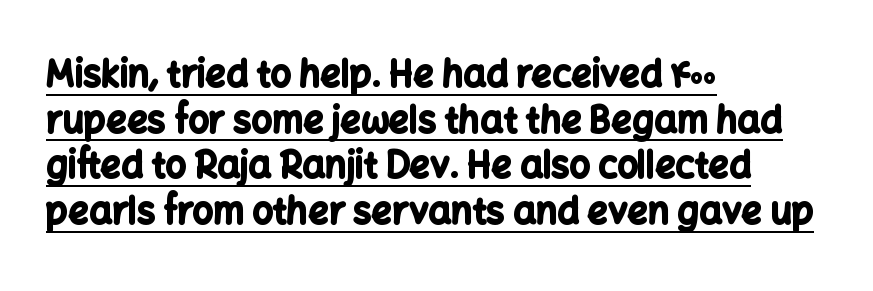
{"serif": "no", "italic": "no", "bold": "yes", "weight": "bold", "width": "normal", "stroke_contrast": "low", "x_height": "medium", "monospaced": "no", "underline": "yes", "align": "left", "line_spacing": "normal", "line_spacing_ratio": 1.27, "letter_spacing": "normal", "letter_spacing_em": 0.0, "glyph_px": 36}
